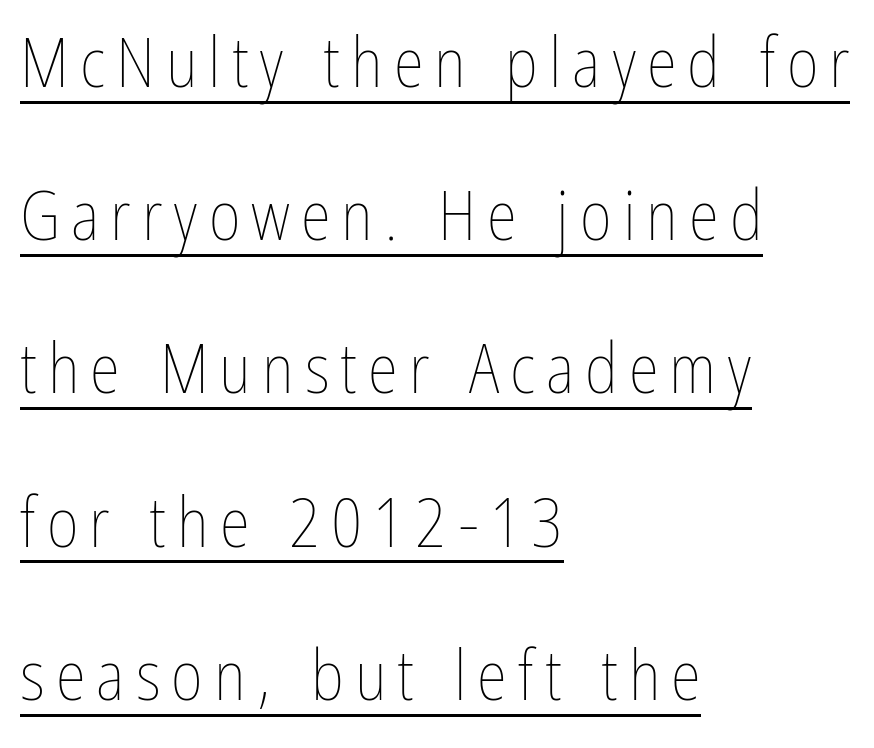
{"italic": "no", "bold": "no", "weight": "thin", "width": "condensed", "stroke_contrast": "low", "x_height": "medium", "monospaced": "no", "underline": "yes", "align": "left", "line_spacing": "loose", "line_spacing_ratio": 2.22, "glyph_px": 69}
